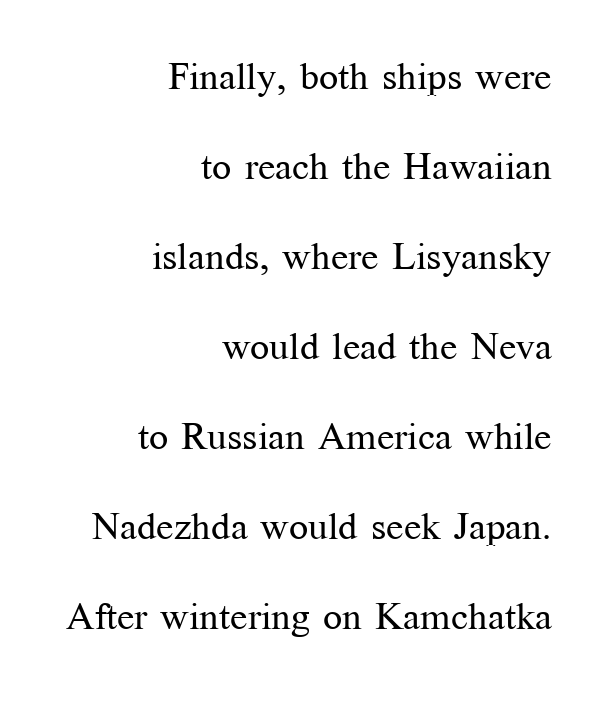
Regarding serifs, this sample has them. The lines are spread far apart with generous leading. Compared with a flush-left layout, this one pins lines to the opposite, right side. If you drew a line through each stem, it would be perfectly vertical. Glyph-to-glyph distance matches everyday printed text. The strip under each line holds only bare page.
